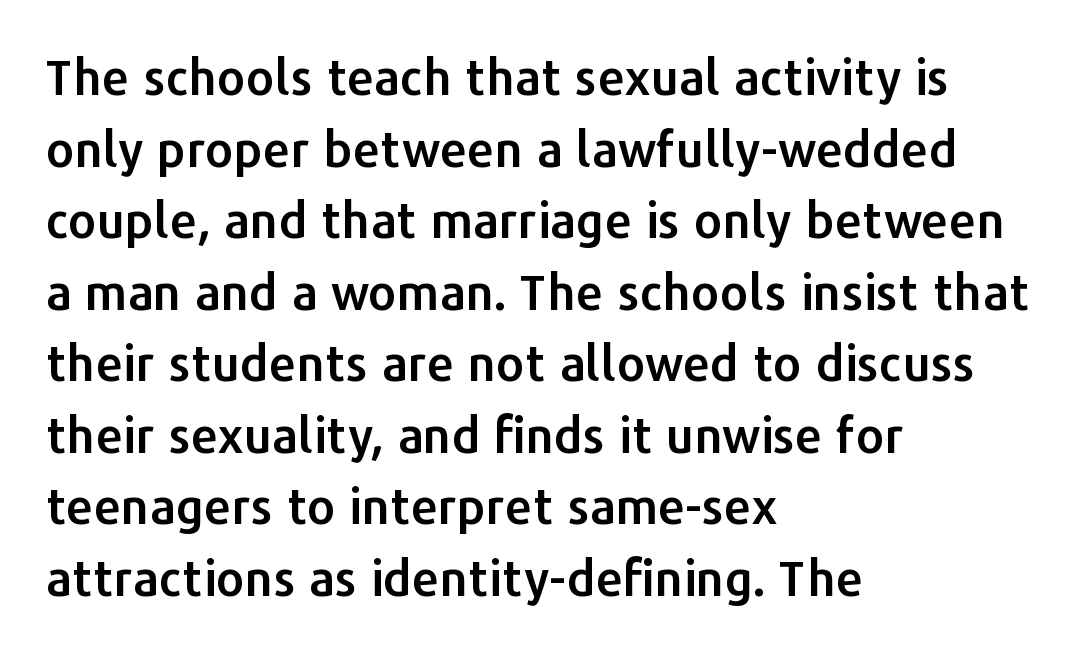
Notice how descenders clear the ascenders below comfortably — that's standard leading. The paragraph has a hard left edge and a soft right edge. Descenders hang freely into open space. A roman cut, with each character standing at attention. Caption: standard tracking, unaltered. Are there feet on the stems? There aren't — it's a sans.
